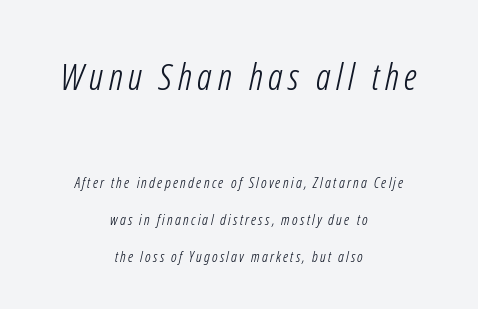
On a weight scale, this lands at 450 or below. A centered setting, common on invitations and titles, is used for this passage. Rows of type keep a wide berth in the vertical direction. Note: no serifs on the glyphs. Plain, unruled lines of type.
